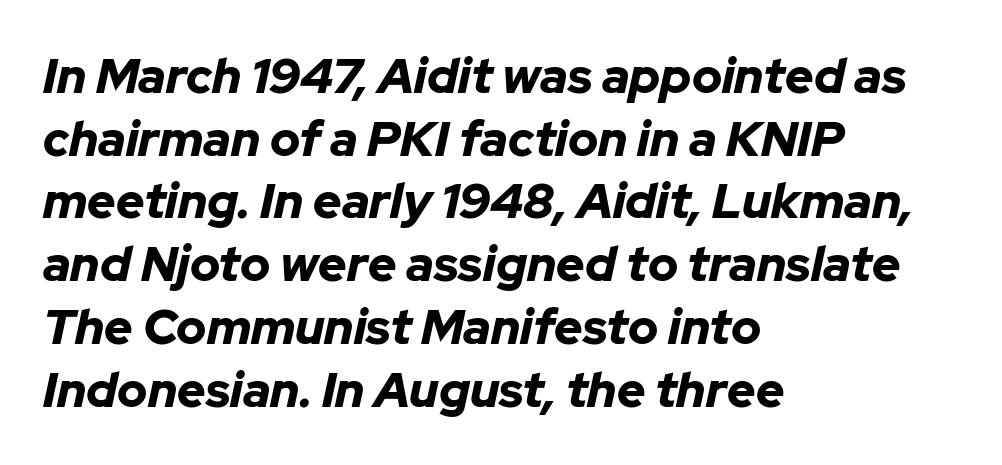
The lines in this sample share a left origin and differ only in where they stop. Regular leading. Short note: letters normally spaced. Looks like regular typesetting: each glyph gets only the width it needs. Would a proofreader flag this as italicized? Yes. Its strokes are broad and dark, the hallmark of bold type.
